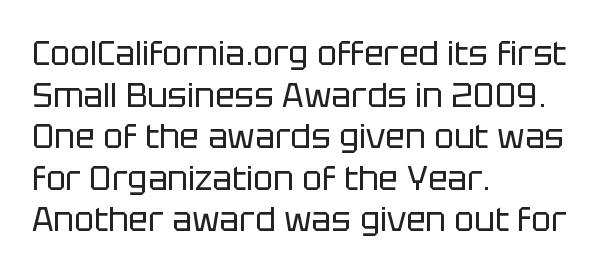
{"serif": "no", "italic": "no", "bold": "no", "weight": "regular", "width": "normal", "stroke_contrast": "low", "x_height": "large", "monospaced": "no", "underline": "no", "align": "left", "line_spacing": "normal", "line_spacing_ratio": 1.26, "letter_spacing": "normal", "letter_spacing_em": 0.0, "glyph_px": 33}
